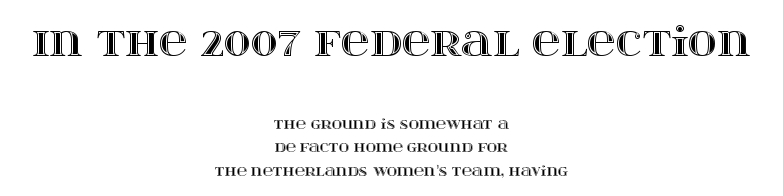
These lines are rendered in a variable-pitch font. Successive baselines arrive at the customary interval. Caption: multi-line text, centered on the measure. Which chunk is bigger? The first one — the top block dwarfs the bottom. Observe the ordinary spacing: letters are neighbours, not strangers. You can tell it's not italic because the verticals are truly vertical.
